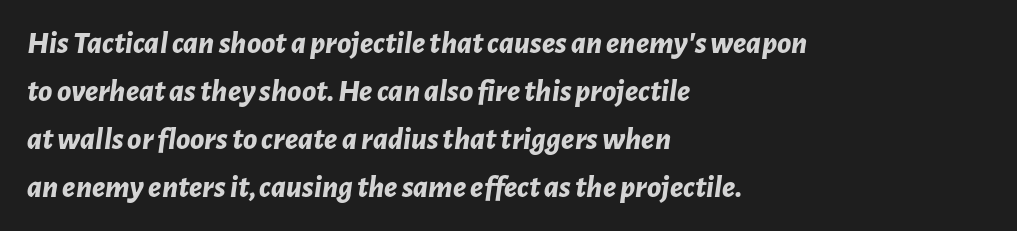
The image shows 32 px bold type, italic (leaning right); set left-aligned, normal line spacing (1.5x), normal letter spacing, not underlined; low stroke contrast and a medium x-height.
